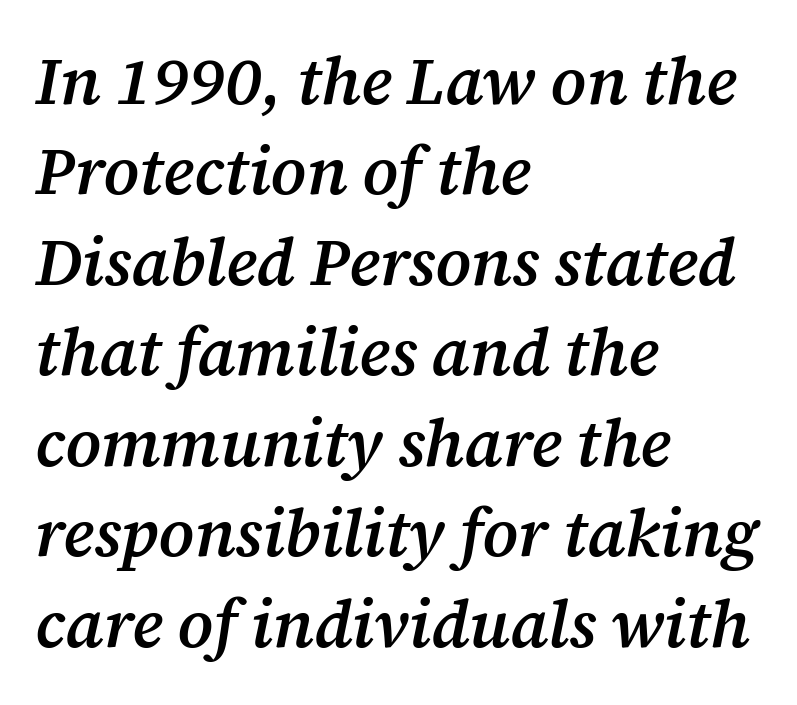
Does the type have serifs? Yes, each stem ends in a small foot. The foot of each line stays bare and open. How would I describe the line gaps? Plain and ordinary. Each letter keeps its own natural width here, so spacing adapts to shape. Looking at the ascenders, they clearly lean.
